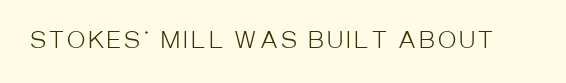
{"italic": "no", "bold": "no", "underline": "no", "glyph_px": 22}
